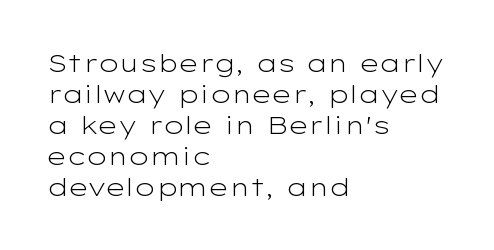
{"italic": "no", "bold": "no", "underline": "no", "align": "left", "line_spacing_ratio": 1.24, "letter_spacing": "normal", "letter_spacing_em": 0.0, "glyph_px": 25}
